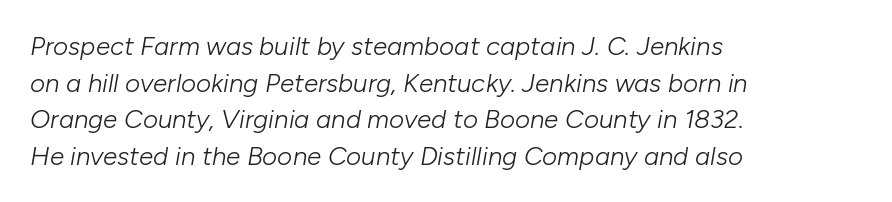
Q: Is the text bold? A: No.
Q: Is the text italic (slanted)? A: Yes, it leans right by about 10 degrees.
Q: Is the text underlined? A: No.
Q: How is the paragraph aligned? A: Left-aligned.
Q: Is the spacing between letters normal or unusually wide? A: Normal.
Q: Is the spacing between lines tight, normal or loose? A: Normal.
